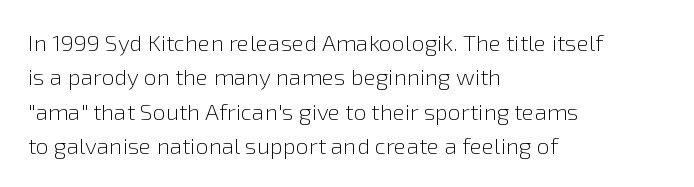
{"italic": "no", "bold": "no", "underline": "no", "align": "left", "line_spacing": "normal", "line_spacing_ratio": 1.49, "letter_spacing": "normal", "letter_spacing_em": 0.0, "glyph_px": 23}
